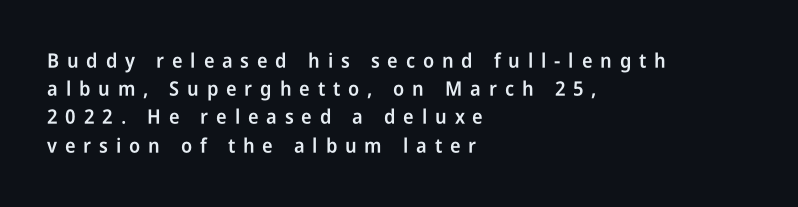
What weight is shown? A semibold, between regular and bold. Letters rest on an invisible, unmarked baseline. The tracking jumps out immediately: characters are airy and widely separated. A roman cut, with each character standing at attention. This block has exactly the height ordinary leading produces.
